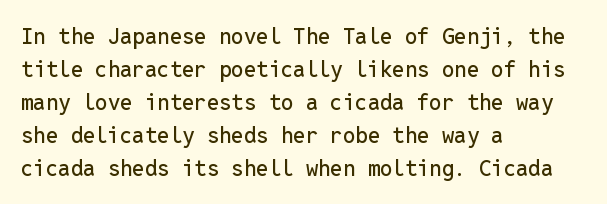
Q: Is the text italic (slanted)? A: No, it is upright.
Q: Is the text underlined? A: No.
Q: How is the paragraph aligned? A: Left-aligned.
Q: Is the spacing between letters normal or unusually wide? A: Normal.
Q: Is the spacing between lines tight, normal or loose? A: Normal.
